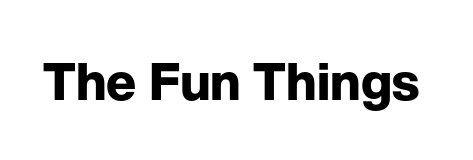
{"serif": "no", "italic": "no", "bold": "yes", "weight": "bold", "width": "normal", "stroke_contrast": "low", "x_height": "medium", "monospaced": "no", "underline": "no", "letter_spacing": "normal", "letter_spacing_em": 0.0, "glyph_px": 51}
